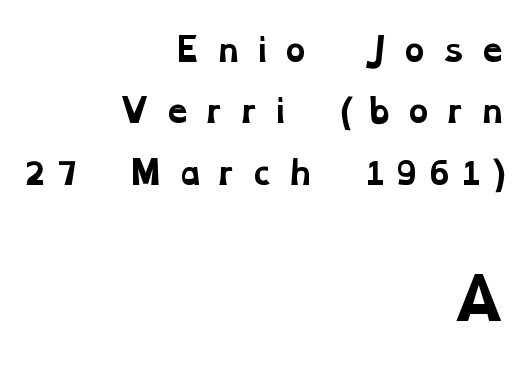
Does the copy run flush right? Yes — the right margin is perfectly even. The block sitting lower on the canvas is the one with enlarged characters. Note the varied advance widths — an 'i' is clearly narrower than an 'm'. The space between consecutive lines is lavish. I'd call this a serif setting — the letters wear small feet. Its strokes are broad and dark, the hallmark of bold type.
